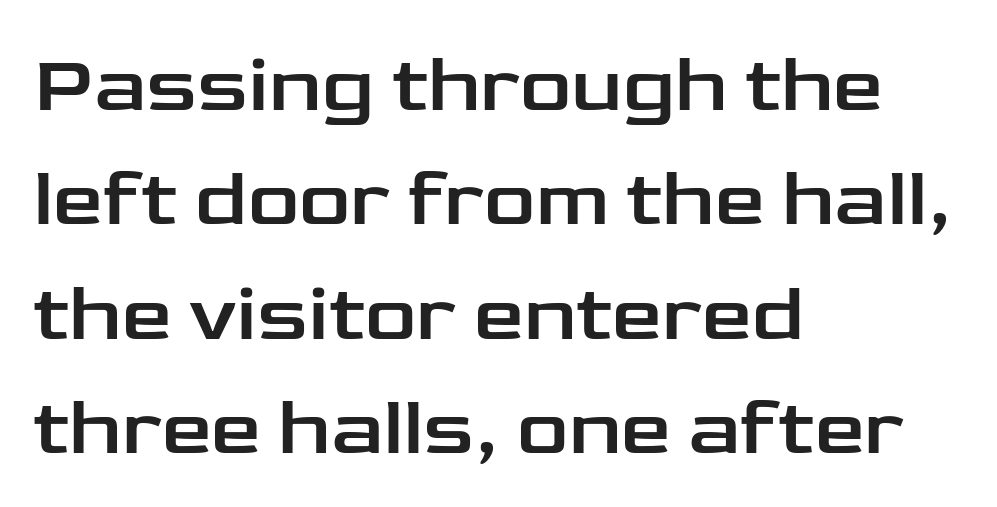
{"serif": "no", "italic": "no", "width": "wide", "stroke_contrast": "low", "x_height": "medium", "monospaced": "no", "underline": "no", "align": "left", "line_spacing": "normal", "line_spacing_ratio": 1.43, "letter_spacing": "normal", "letter_spacing_em": 0.0, "glyph_px": 80}
